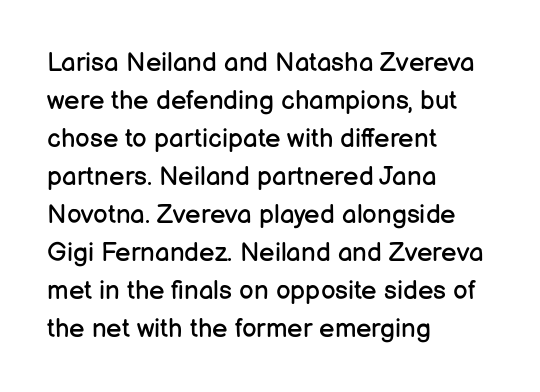
Q: Is the text bold? A: No.
Q: Is the text italic (slanted)? A: No, it is upright.
Q: Is the text underlined? A: No.
Q: How is the paragraph aligned? A: Left-aligned.
Q: Is the spacing between letters normal or unusually wide? A: Normal.
Q: Is the spacing between lines tight, normal or loose? A: Normal.
